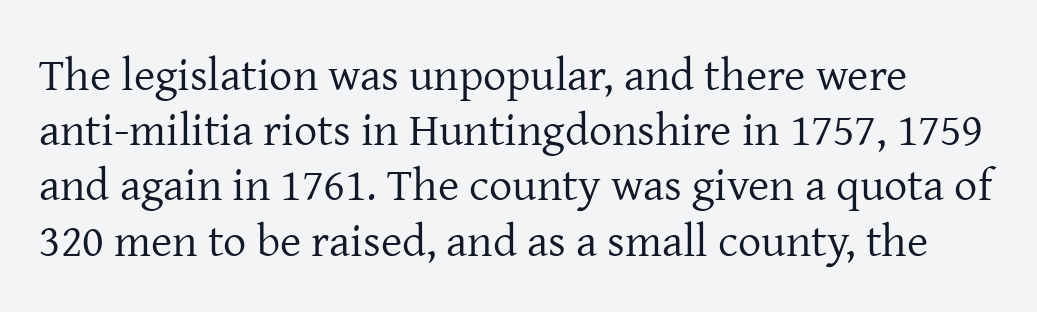
{"serif": "yes", "italic": "no", "bold": "no", "weight": "regular", "width": "normal", "stroke_contrast": "low", "x_height": "medium", "monospaced": "no", "underline": "no", "line_spacing_ratio": 1.2, "letter_spacing": "normal", "letter_spacing_em": 0.0, "glyph_px": 46}
